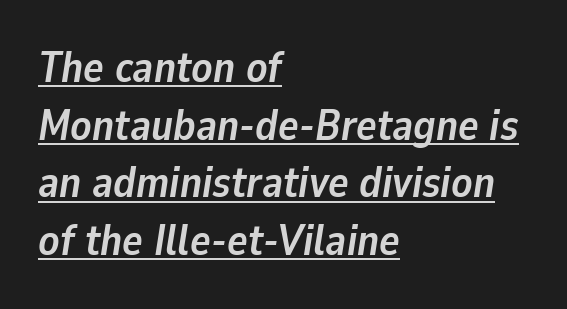
A typographer would call this underscored text. Successive baselines arrive at the customary interval. In terms of posture, this sample is oblique. This rendering uses left alignment, leaving the right contour irregular.
